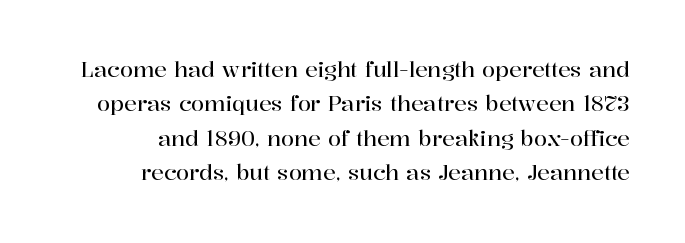
{"italic": "no", "underline": "no", "line_spacing": "normal", "line_spacing_ratio": 1.64, "letter_spacing": "normal", "letter_spacing_em": 0.0, "glyph_px": 21}
